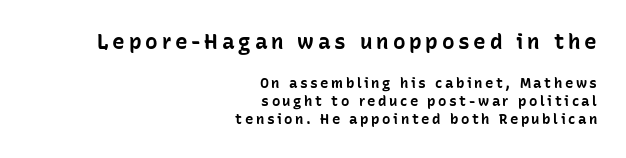
The image shows 21 px bold type, upright; set right-aligned, normal line spacing (1.32x), not underlined; the first (top) block is 1.5x larger.
